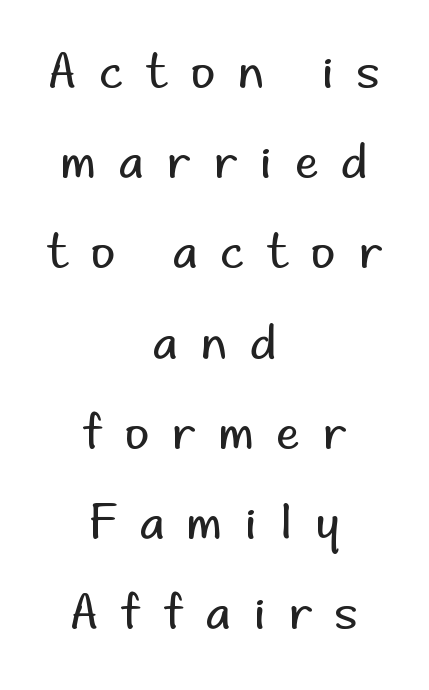
The image shows 47 px regular-weight sans-serif type, upright; set centered, loose line spacing (1.92x), unusually wide letter spacing (+0.49 em), not underlined; low stroke contrast and a small x-height.
